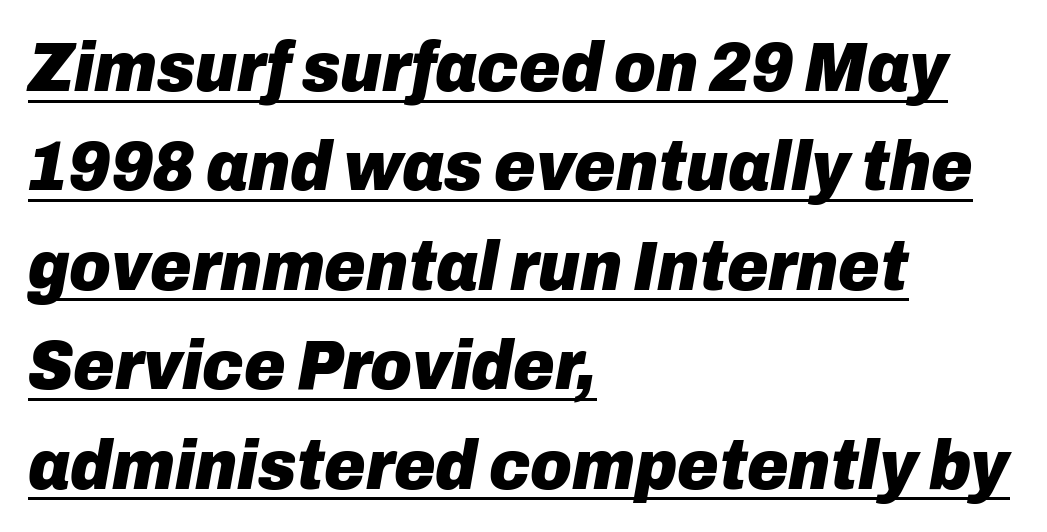
Is this a fixed-width face? No — the glyphs have proportional, varying widths. Typesetter's note: full bold, strokes at maximum text heaviness. The rows are spaced the way most documents space them. It's the slanting kind of type.
